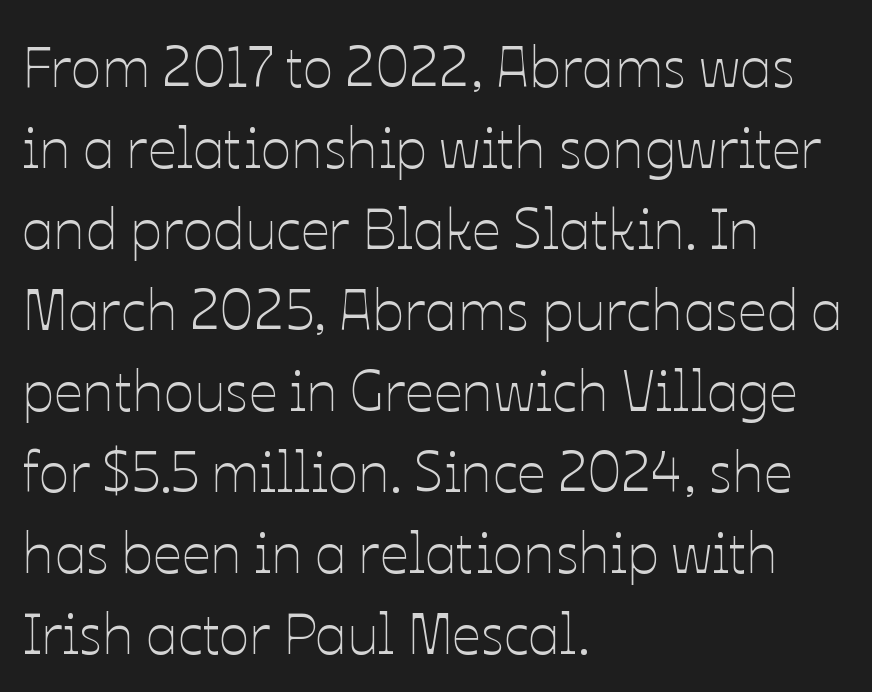
Q: Is the text bold? A: No.
Q: Is the text italic (slanted)? A: No, it is upright.
Q: Is the text underlined? A: No.
Q: How is the paragraph aligned? A: Left-aligned.
Q: Is the spacing between letters normal or unusually wide? A: Normal.
Q: Is the spacing between lines tight, normal or loose? A: Normal.
Q: Width (condensed, normal, or wide)? A: Normal.
Q: Stroke contrast? A: Low.
Q: x-height? A: Medium.
Q: Monospaced? A: No.
